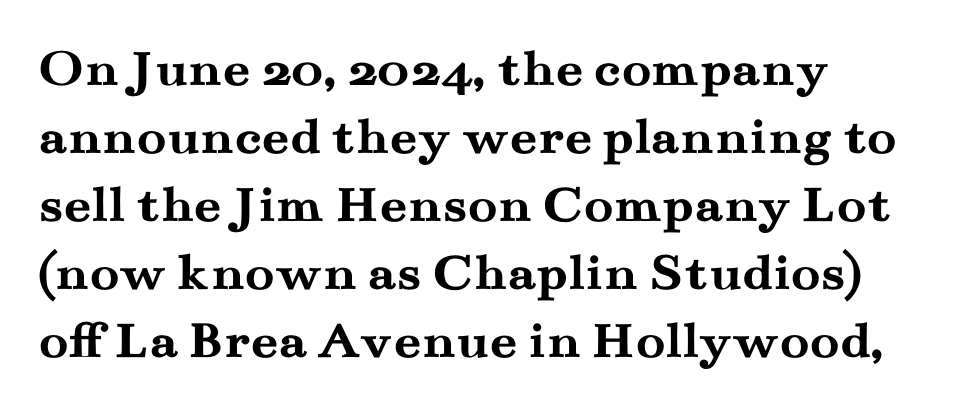
{"serif": "yes", "italic": "no", "bold": "yes", "weight": "semibold", "width": "wide", "stroke_contrast": "medium", "x_height": "small", "monospaced": "no", "underline": "no", "align": "left", "line_spacing": "normal", "line_spacing_ratio": 1.26, "letter_spacing": "normal", "letter_spacing_em": 0.0, "glyph_px": 54}
